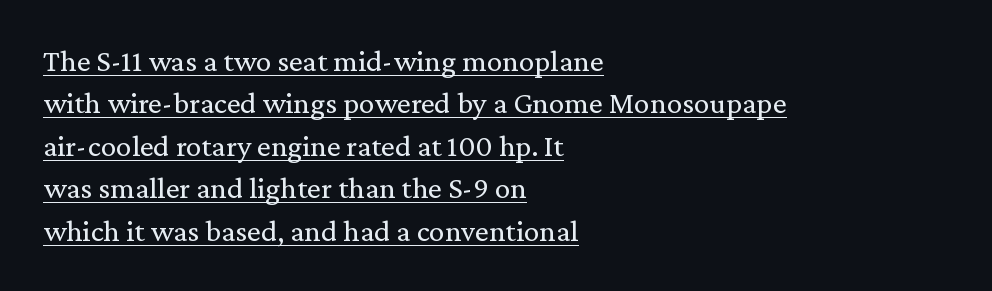
The space between consecutive lines is moderate. Is there any slant? The stems are plumb. Descenders here cross a horizontal rule under the line. Each line starts at the same left margin while the right side varies. The passage shown is not bold in any degree. Do the characters align in a grid? No, the font is proportional.
